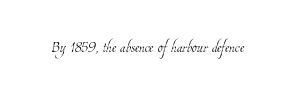
Q: Is the text bold? A: No.
Q: Is the text underlined? A: No.
Q: Is the spacing between letters normal or unusually wide? A: Normal.
